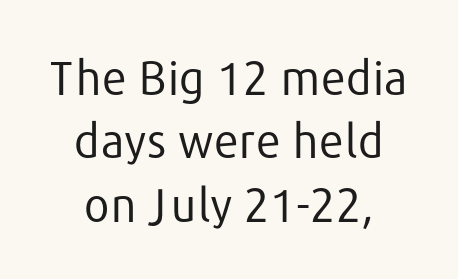
Q: Is the text bold? A: No.
Q: Is the text italic (slanted)? A: No, it is upright.
Q: Is the typeface a serif or a sans-serif typeface? A: Sans-serif.
Q: Is the text underlined? A: No.
Q: Is the spacing between letters normal or unusually wide? A: Normal.
Q: Is the spacing between lines tight, normal or loose? A: Normal.
Q: Width (condensed, normal, or wide)? A: Normal.
Q: Stroke contrast? A: Low.
Q: x-height? A: Medium.
Q: Monospaced? A: No.
